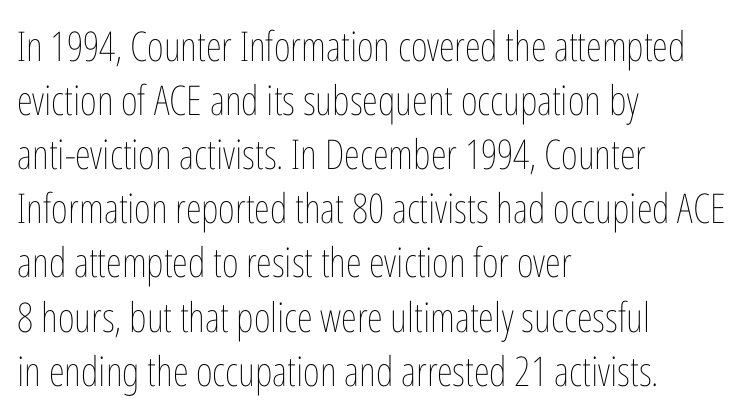
Q: Is the text bold? A: No.
Q: Is the text italic (slanted)? A: No, it is upright.
Q: Is the text underlined? A: No.
Q: How is the paragraph aligned? A: Left-aligned.
Q: Is the spacing between letters normal or unusually wide? A: Normal.
Q: Is the spacing between lines tight, normal or loose? A: Normal.
Q: Width (condensed, normal, or wide)? A: Condensed.
Q: Stroke contrast? A: Low.
Q: x-height? A: Medium.
Q: Monospaced? A: No.
